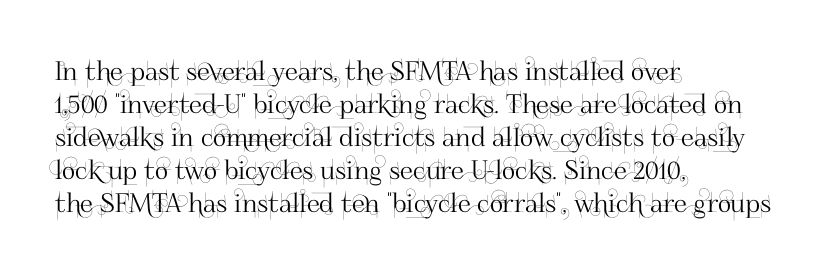
The image shows 26 px text type, upright; set left-aligned, normal line spacing (1.27x), normal letter spacing, not underlined.
